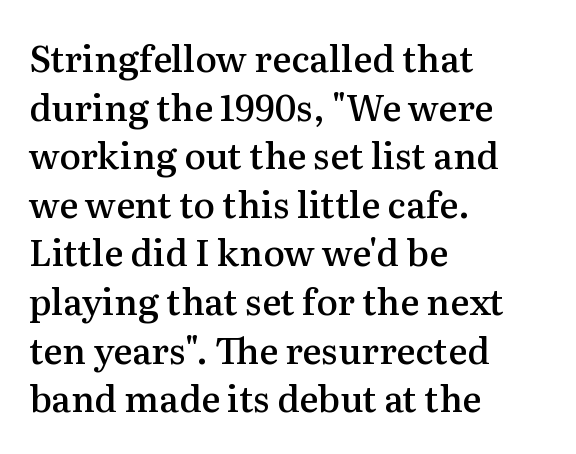
Posture: upright roman. The specimen omits any rule beneath the text block's lines. The strokes are fattened partway — semibold, not bold. Varying glyph widths throughout — classic text-font behaviour. Honestly, the row spacing looks completely unremarkable.
